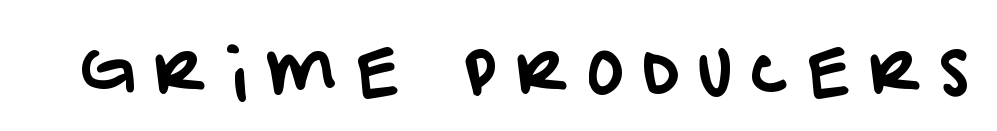
Q: Is the typeface a serif or a sans-serif typeface? A: Sans-serif.
Q: Is the text underlined? A: No.
Q: Is the spacing between letters normal or unusually wide? A: Unusually wide.
Q: Width (condensed, normal, or wide)? A: Normal.
Q: Stroke contrast? A: Low.
Q: x-height? A: Large.
Q: Monospaced? A: No.
